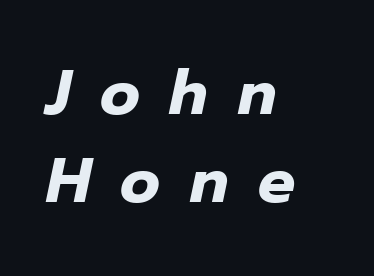
The image shows 62 px heavy type, italic (leaning right); set left-aligned, normal line spacing (1.42x), unusually wide letter spacing (+0.48 em), not underlined; low stroke contrast and a medium x-height.
